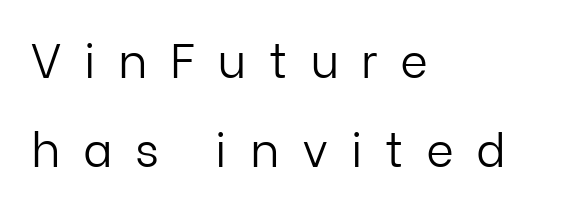
Q: Is the text bold? A: No.
Q: Is the text italic (slanted)? A: No, it is upright.
Q: Is the typeface a serif or a sans-serif typeface? A: Sans-serif.
Q: Is the text underlined? A: No.
Q: How is the paragraph aligned? A: Left-aligned.
Q: Is the spacing between letters normal or unusually wide? A: Unusually wide.
Q: Width (condensed, normal, or wide)? A: Normal.
Q: Stroke contrast? A: Low.
Q: x-height? A: Medium.
Q: Monospaced? A: No.
